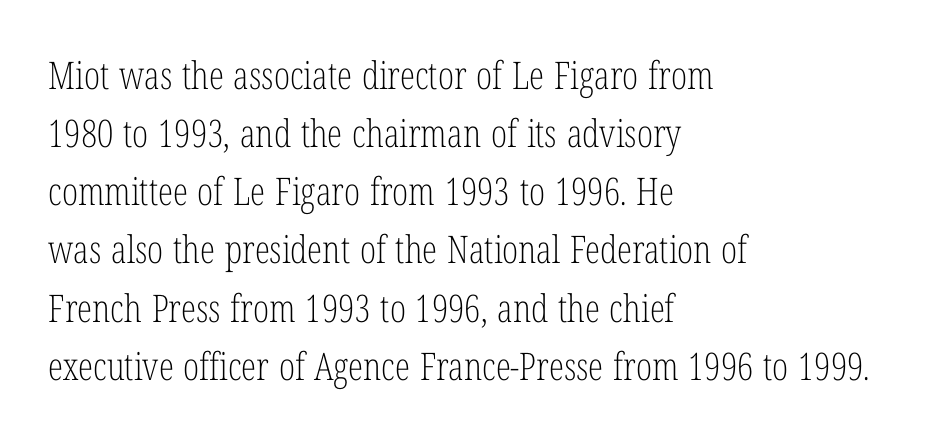
Q: Is the text bold? A: No.
Q: Is the text italic (slanted)? A: No, it is upright.
Q: Is the typeface a serif or a sans-serif typeface? A: Serif.
Q: Is the text underlined? A: No.
Q: How is the paragraph aligned? A: Left-aligned.
Q: Is the spacing between letters normal or unusually wide? A: Normal.
Q: Is the spacing between lines tight, normal or loose? A: Normal.
Q: Width (condensed, normal, or wide)? A: Condensed.
Q: Stroke contrast? A: Low.
Q: x-height? A: Medium.
Q: Monospaced? A: No.
